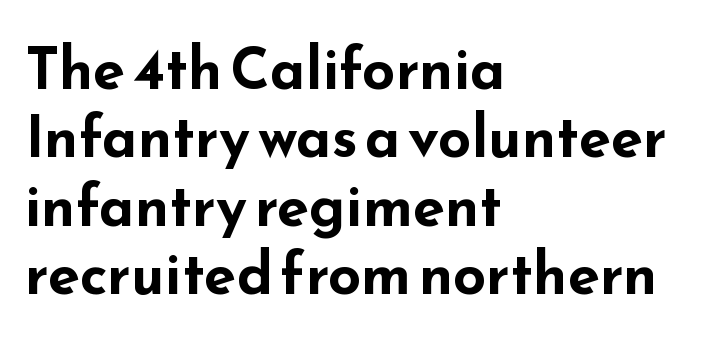
Q: Is the text bold? A: Yes.
Q: Is the text italic (slanted)? A: No, it is upright.
Q: Is the typeface a serif or a sans-serif typeface? A: Sans-serif.
Q: Is the text underlined? A: No.
Q: How is the paragraph aligned? A: Left-aligned.
Q: Is the spacing between letters normal or unusually wide? A: Normal.
Q: Width (condensed, normal, or wide)? A: Wide.
Q: Stroke contrast? A: Low.
Q: x-height? A: Small.
Q: Monospaced? A: No.
